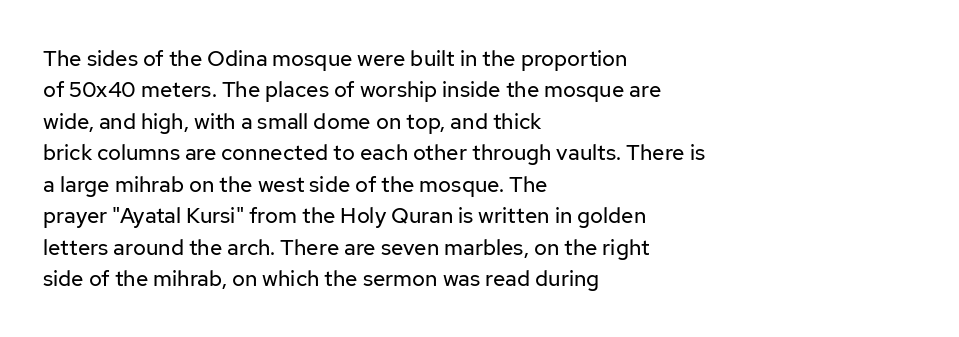
{"italic": "no", "bold": "no", "underline": "no", "align": "left", "line_spacing": "normal", "line_spacing_ratio": 1.43, "letter_spacing": "normal", "letter_spacing_em": 0.0, "glyph_px": 22}
